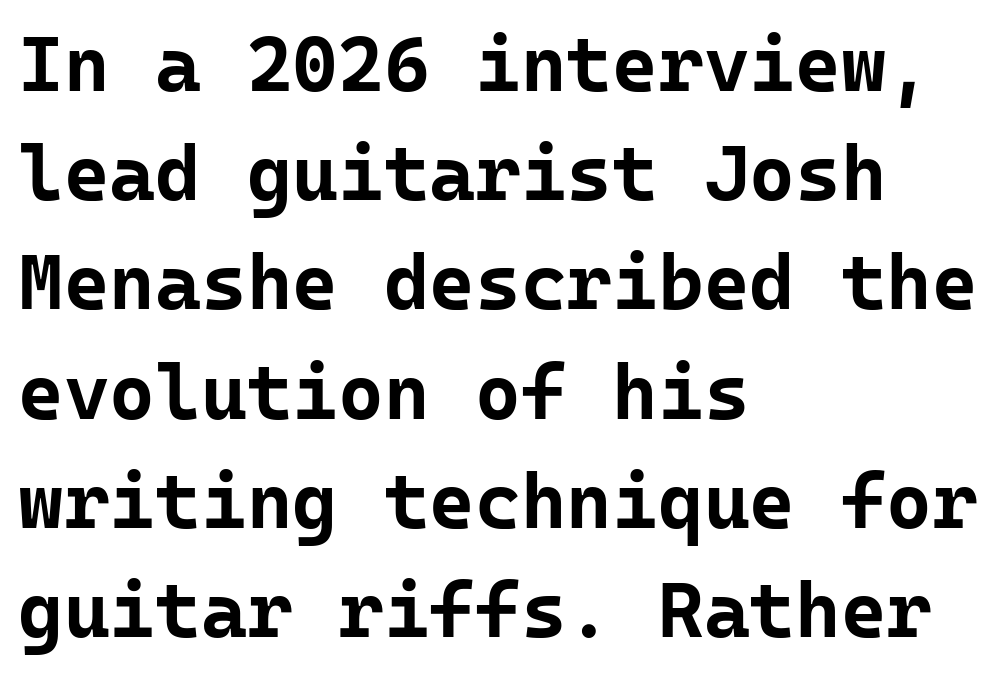
These lines carry a lot of weight — the face is fully bold. The letters stand straight up with perfectly vertical stems. Note the uniform advance width — an 'i' takes as much space as an 'm'. Compared with typical body copy, the letter spacing here is the same.
